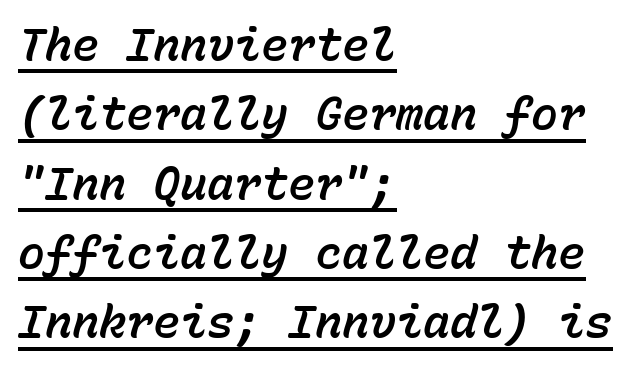
The image shows 45 px text type, italic (leaning right), monospaced; set left-aligned, normal line spacing (1.54x), normal letter spacing, underlined; low stroke contrast and a medium x-height.
